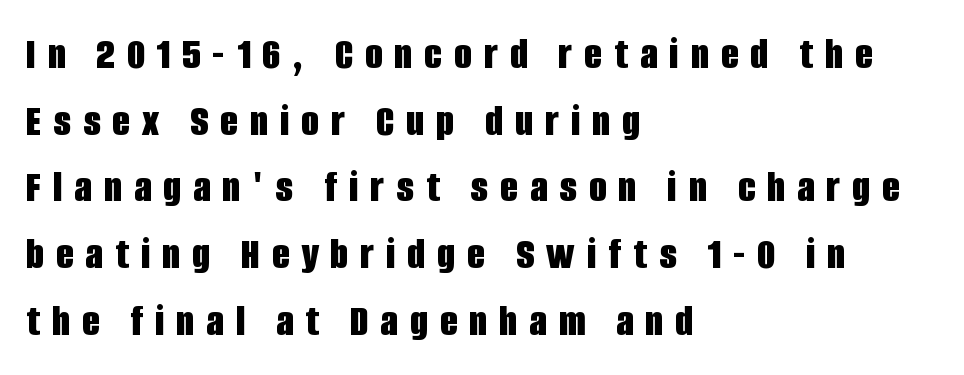
The horizontal fit of the characters is loose and conspicuously gappy. Serifs: no, the terminals of the letterforms are clean. As a designer I'd log this as weight 700, bold. Decoration check: the copy has no underline.
